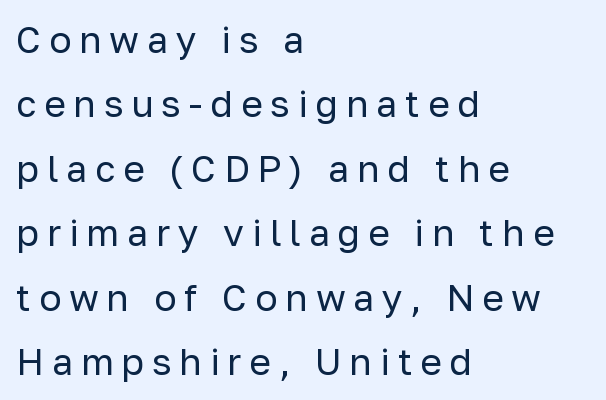
I'd call this a sans setting — the letters go barefoot. Is this a fixed-width face? No — the glyphs have proportional, varying widths. Left-aligned paragraph, ragged on the right. The strokes carry an ordinary text weight at most. The type is letterspaced generously, with wide tracking. The strip under each line holds only bare page.
